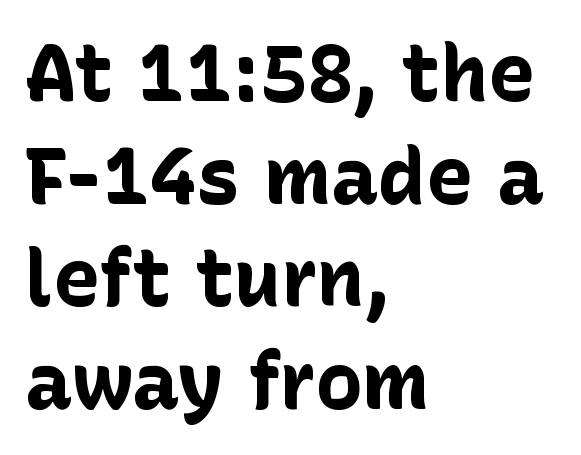
{"serif": "no", "italic": "no", "bold": "yes", "weight": "bold", "width": "normal", "stroke_contrast": "low", "x_height": "medium", "monospaced": "no", "underline": "no", "align": "left", "line_spacing": "normal", "line_spacing_ratio": 1.3, "letter_spacing": "normal", "letter_spacing_em": 0.0, "glyph_px": 79}
